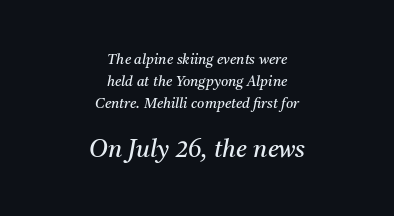
{"italic": "yes", "lean": "right", "slant_degrees": 11, "bold": "no", "underline": "no", "align": "center", "line_spacing": "normal", "line_spacing_ratio": 1.56, "letter_spacing": "normal", "letter_spacing_em": 0.0, "larger_block": "second", "size_ratio": 1.71, "glyph_px": 24}
